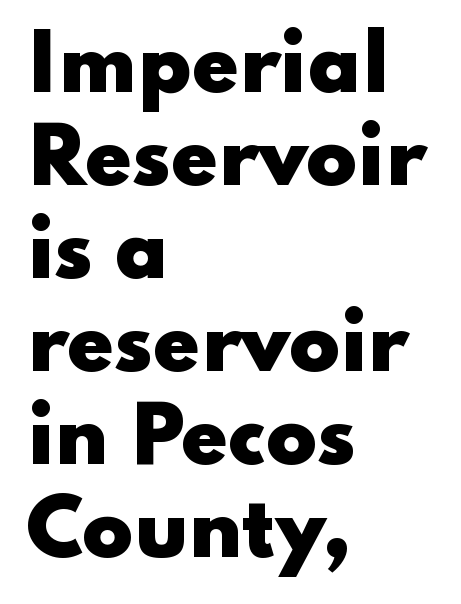
Each letter keeps its own natural width here, so spacing adapts to shape. The rendering shows plain stroke endings on the letterforms — a sans-serif design. No word sits above an underline. The lettering holds an erect, upright posture throughout. These lines keep a tight, regular rhythm from letter to letter. The passage shown is emphatically bold.
